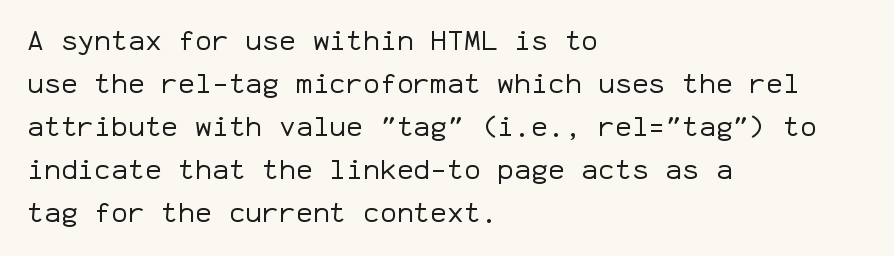
The image shows 28 px regular-weight sans-serif type, upright, monospaced; set left-aligned, normal line spacing (1.54x), normal letter spacing, not underlined; low stroke contrast and a medium x-height.
